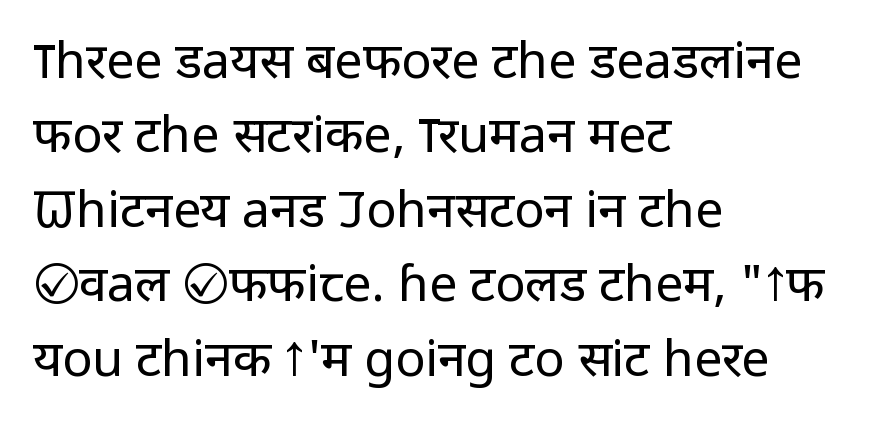
Q: Is the text bold? A: No.
Q: Is the text italic (slanted)? A: No, it is upright.
Q: Is the typeface a serif or a sans-serif typeface? A: Sans-serif.
Q: Is the text underlined? A: No.
Q: How is the paragraph aligned? A: Left-aligned.
Q: Is the spacing between letters normal or unusually wide? A: Normal.
Q: Is the spacing between lines tight, normal or loose? A: Normal.
Q: Width (condensed, normal, or wide)? A: Normal.
Q: Stroke contrast? A: Low.
Q: x-height? A: Medium.
Q: Monospaced? A: No.
